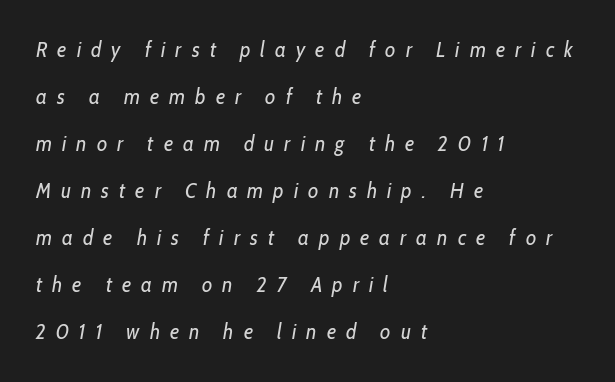
Q: Is the text bold? A: No.
Q: Is the text italic (slanted)? A: Yes, it leans right by about 10 degrees.
Q: Is the text underlined? A: No.
Q: How is the paragraph aligned? A: Left-aligned.
Q: Is the spacing between letters normal or unusually wide? A: Unusually wide.
Q: Is the spacing between lines tight, normal or loose? A: Loose.
